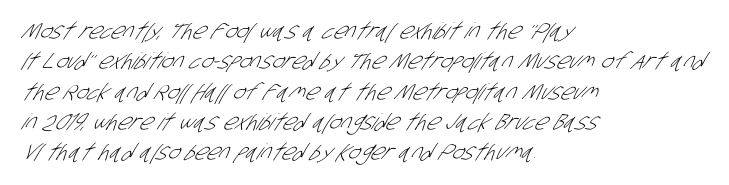
Q: Is the text bold? A: No.
Q: Is the text underlined? A: No.
Q: How is the paragraph aligned? A: Left-aligned.
Q: Is the spacing between letters normal or unusually wide? A: Normal.
Q: Is the spacing between lines tight, normal or loose? A: Normal.
